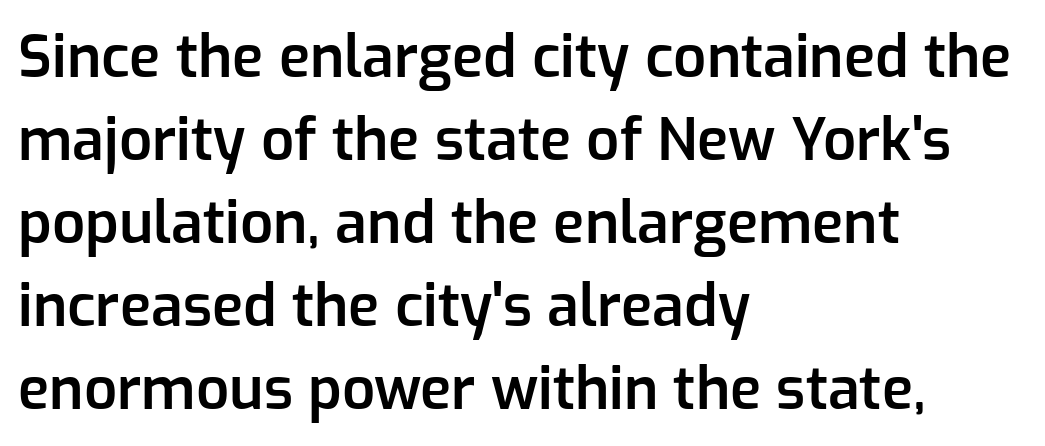
If you drew a ruler down the left edge, every line would touch it. The rendering uses natural spacing where letterforms have individual widths. The passage shown is not underscored anywhere. Regular leading. A typesetter would label this face a sans. Quick note: not italic, upright.
